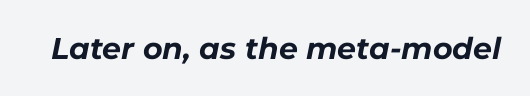
The image shows 30 px bold type, italic (leaning right); set normal letter spacing, not underlined; low stroke contrast and a medium x-height.
